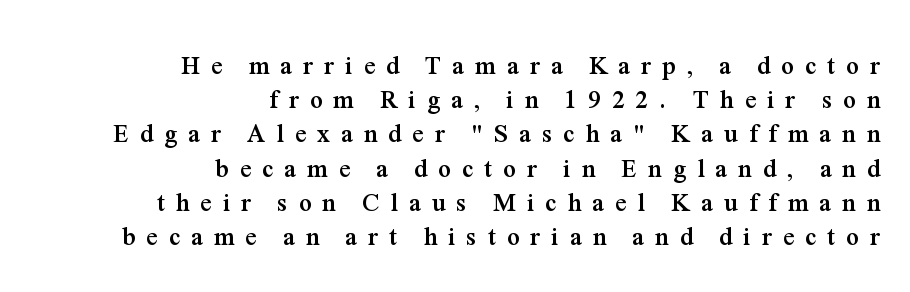
Q: Is the text bold? A: Yes.
Q: Is the text italic (slanted)? A: No, it is upright.
Q: Is the text underlined? A: No.
Q: How is the paragraph aligned? A: Right-aligned.
Q: Is the spacing between letters normal or unusually wide? A: Unusually wide.
Q: Is the spacing between lines tight, normal or loose? A: Normal.
